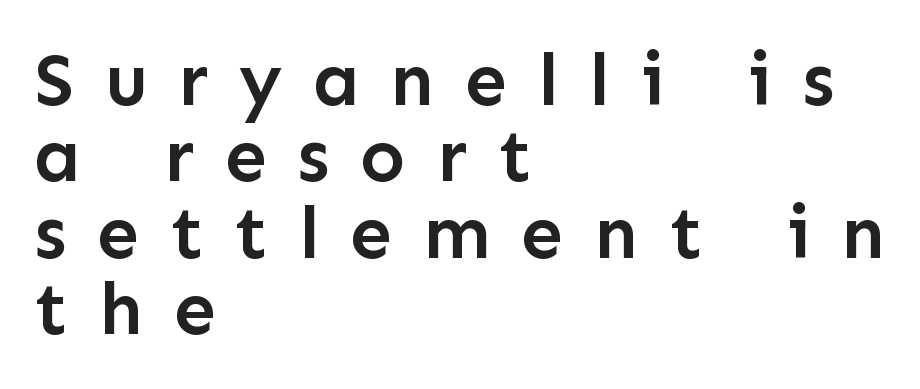
The image shows 75 px semibold sans-serif type, upright; set left-aligned, tight line spacing (1.02x), unusually wide letter spacing (+0.41 em), not underlined; low stroke contrast and a medium x-height.
